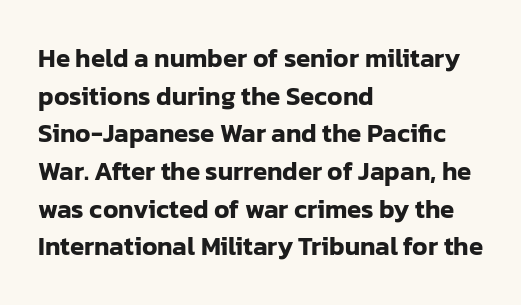
Q: Is the text italic (slanted)? A: No, it is upright.
Q: Is the text underlined? A: No.
Q: How is the paragraph aligned? A: Left-aligned.
Q: Is the spacing between letters normal or unusually wide? A: Normal.
Q: Is the spacing between lines tight, normal or loose? A: Normal.
